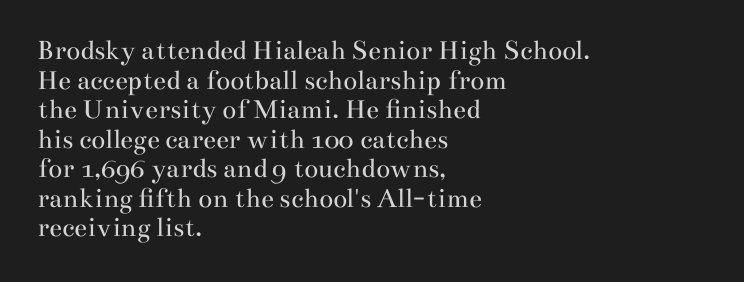
{"serif": "yes", "italic": "no", "bold": "no", "weight": "regular", "width": "wide", "stroke_contrast": "medium", "x_height": "small", "monospaced": "no", "underline": "no", "align": "left", "line_spacing": "tight", "line_spacing_ratio": 1.02, "letter_spacing": "normal", "letter_spacing_em": 0.0, "glyph_px": 29}
